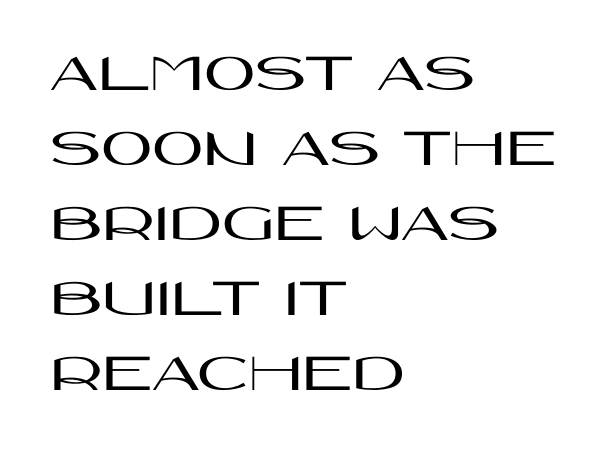
The image shows 56 px wide sans-serif type, upright; set left-aligned, normal line spacing (1.34x), normal letter spacing, not underlined; high stroke contrast and a large x-height.
